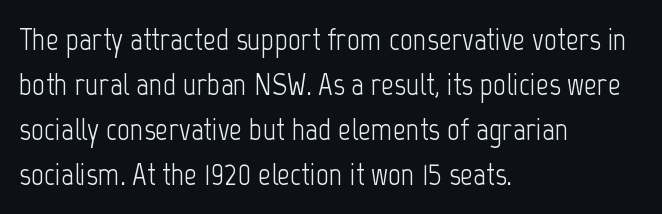
Stems here are at most as thick as an everyday book face. Note: no serifs on the glyphs. Descenders are the only things crossing below the line. Layout note: lines flush left. How would I describe the line gaps? Plain and ordinary.
